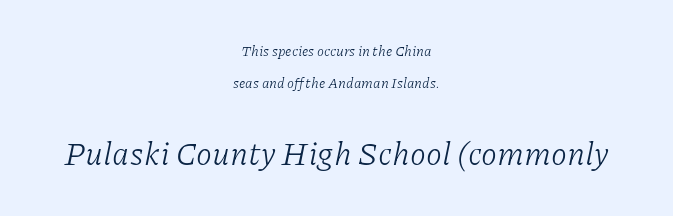
{"serif": "yes", "italic": "yes", "lean": "right", "slant_degrees": 11, "bold": "no", "weight": "light", "width": "normal", "stroke_contrast": "low", "x_height": "medium", "monospaced": "no", "underline": "no", "align": "center", "line_spacing": "loose", "line_spacing_ratio": 2.27, "letter_spacing": "normal", "letter_spacing_em": 0.0, "larger_block": "second", "size_ratio": 2.29, "glyph_px": 32}
